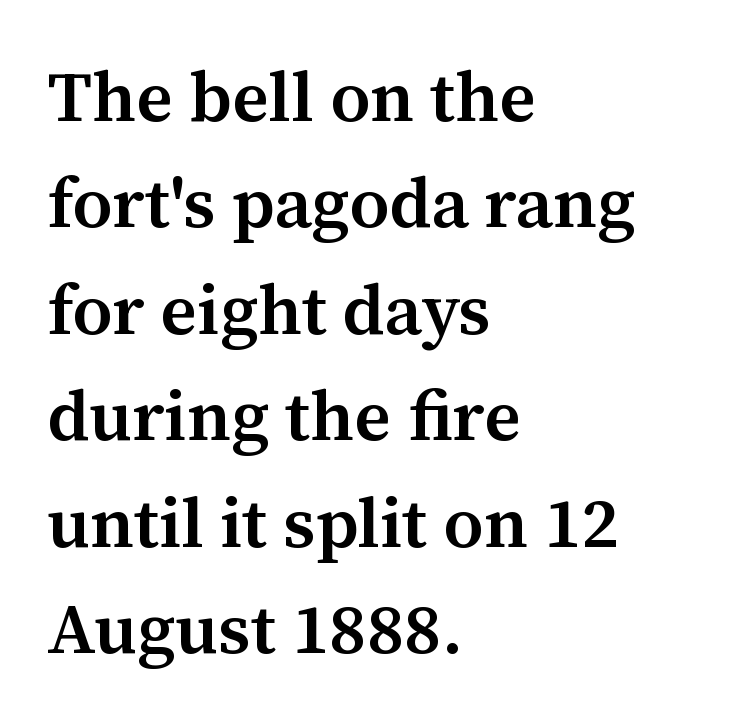
{"serif": "yes", "italic": "no", "bold": "semi", "weight": "semibold", "width": "normal", "stroke_contrast": "medium", "x_height": "medium", "monospaced": "no", "underline": "no", "align": "left", "line_spacing": "normal", "line_spacing_ratio": 1.5, "letter_spacing": "normal", "letter_spacing_em": 0.0, "glyph_px": 71}
